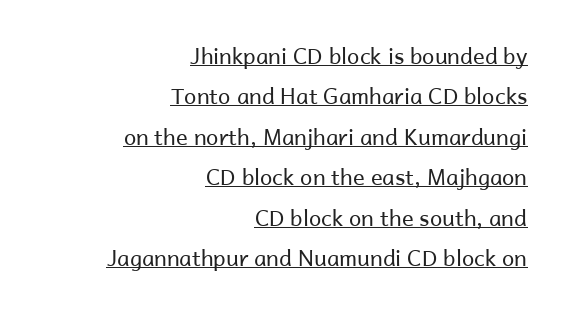
The image shows 22 px text type, upright; set right-aligned, line spacing 1.84x, normal letter spacing, underlined.
